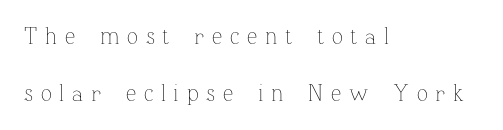
The image shows 23 px text type, upright; set left-aligned, loose line spacing (2.48x), unusually wide letter spacing (+0.34 em), not underlined.
